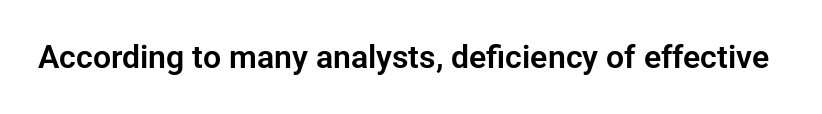
{"serif": "no", "italic": "no", "width": "normal", "stroke_contrast": "low", "x_height": "medium", "monospaced": "no", "underline": "no", "letter_spacing": "normal", "letter_spacing_em": 0.0, "glyph_px": 32}
